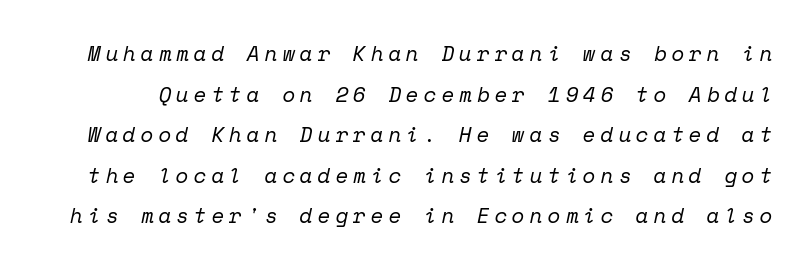
The letters look calm and open, with moderate or lighter stems. How are the letters spaced? Widely, with obvious added tracking. Line spacing here is loose. The typography opts for an oblique posture over an upright one.
